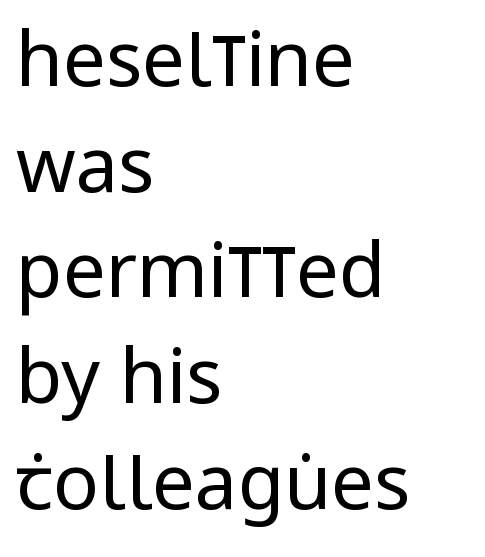
{"serif": "no", "italic": "no", "bold": "no", "weight": "regular", "width": "condensed", "stroke_contrast": "low", "x_height": "large", "monospaced": "no", "underline": "no", "align": "left", "line_spacing": "normal", "line_spacing_ratio": 1.39, "letter_spacing": "normal", "letter_spacing_em": 0.0, "glyph_px": 76}
